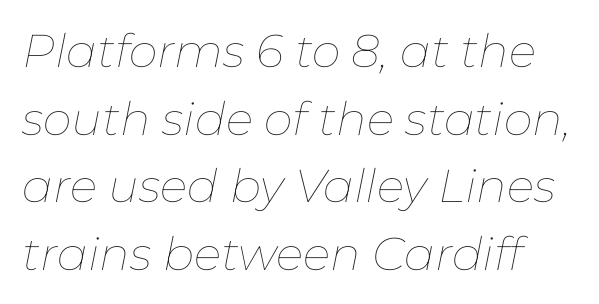
{"italic": "yes", "lean": "right", "slant_degrees": 11, "bold": "no", "weight": "thin", "width": "normal", "stroke_contrast": "low", "x_height": "medium", "monospaced": "no", "underline": "no", "line_spacing": "normal", "line_spacing_ratio": 1.47, "letter_spacing": "normal", "letter_spacing_em": 0.0, "glyph_px": 46}
